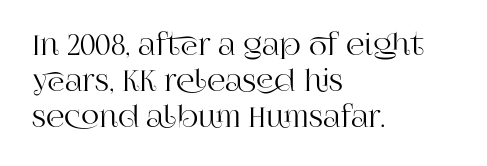
Q: Is the text italic (slanted)? A: No, it is upright.
Q: Is the typeface a serif or a sans-serif typeface? A: Serif.
Q: Is the text underlined? A: No.
Q: How is the paragraph aligned? A: Left-aligned.
Q: Is the spacing between letters normal or unusually wide? A: Normal.
Q: Width (condensed, normal, or wide)? A: Normal.
Q: Stroke contrast? A: High.
Q: x-height? A: Large.
Q: Monospaced? A: No.
